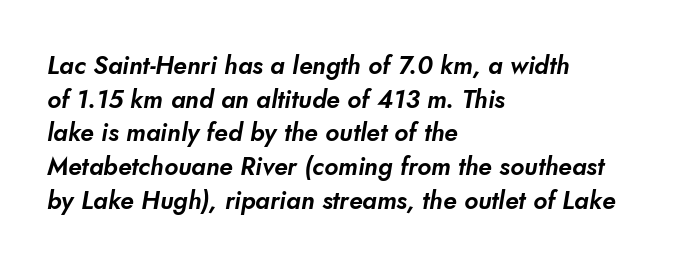
Q: Is the text underlined? A: No.
Q: How is the paragraph aligned? A: Left-aligned.
Q: Is the spacing between letters normal or unusually wide? A: Normal.
Q: Is the spacing between lines tight, normal or loose? A: Normal.
